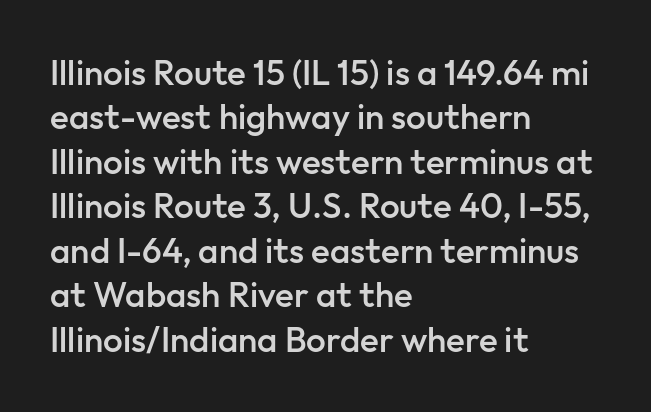
Q: Is the text bold? A: Semi-bold.
Q: Is the text italic (slanted)? A: No, it is upright.
Q: Is the typeface a serif or a sans-serif typeface? A: Sans-serif.
Q: Is the text underlined? A: No.
Q: How is the paragraph aligned? A: Left-aligned.
Q: Is the spacing between letters normal or unusually wide? A: Normal.
Q: Is the spacing between lines tight, normal or loose? A: Normal.
Q: Width (condensed, normal, or wide)? A: Normal.
Q: Stroke contrast? A: Low.
Q: x-height? A: Medium.
Q: Monospaced? A: No.
